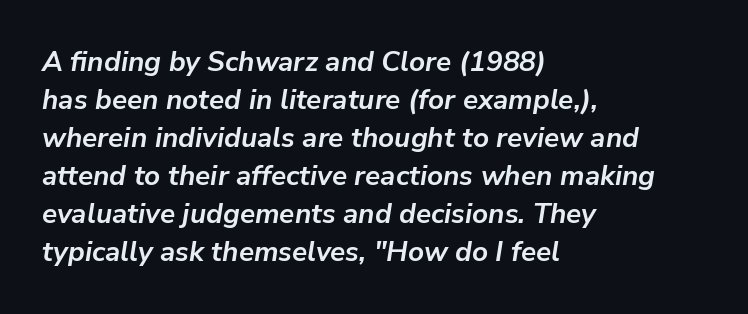
Does the weight exceed regular? Yes, all the way to bold. A student would call this left alignment; a typographer would say flush left, rag right. The passage shown is typed in a proportional face where columns would drift. Descenders hang freely into open space.
